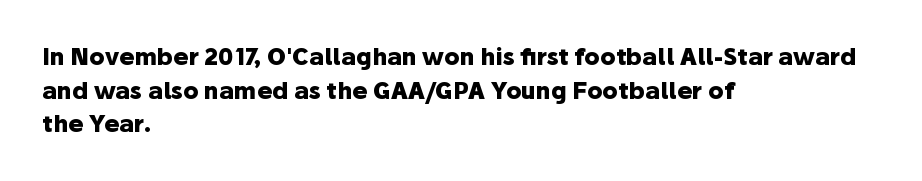
The image shows 23 px bold type, upright; set left-aligned, normal line spacing (1.46x), normal letter spacing, not underlined.
